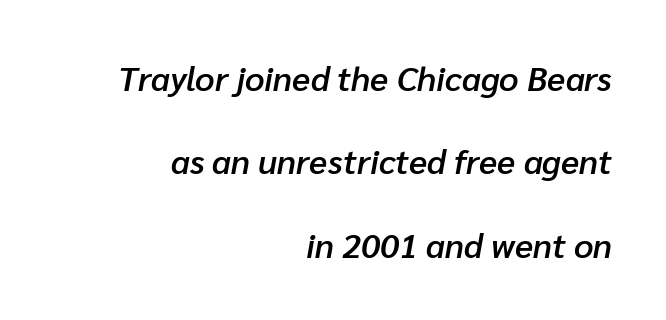
{"italic": "yes", "lean": "right", "slant_degrees": 10, "bold": "semi", "weight": "semibold", "width": "normal", "stroke_contrast": "low", "x_height": "medium", "monospaced": "no", "underline": "no", "align": "right", "line_spacing": "loose", "line_spacing_ratio": 2.45, "letter_spacing": "normal", "letter_spacing_em": 0.0, "glyph_px": 34}
